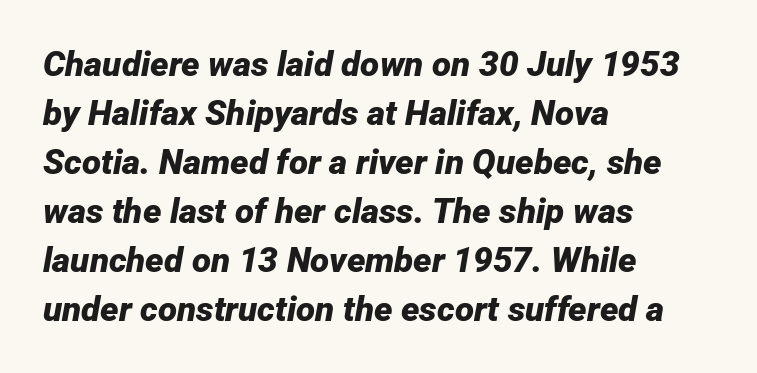
The image shows 35 px bold type, italic (leaning right); set left-aligned, normal line spacing (1.4x), normal letter spacing, not underlined; low stroke contrast and a medium x-height.
